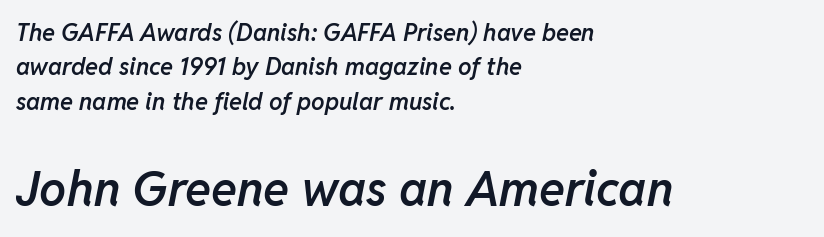
Q: Is the text bold? A: Semi-bold.
Q: Is the text italic (slanted)? A: Yes, it leans right by about 11 degrees.
Q: Is the text underlined? A: No.
Q: How is the paragraph aligned? A: Left-aligned.
Q: Is the spacing between letters normal or unusually wide? A: Normal.
Q: Is the spacing between lines tight, normal or loose? A: Normal.
Q: Which block of text is set in a larger size, the first (top) or the second (bottom)? A: The second (bottom) one.
Q: Width (condensed, normal, or wide)? A: Normal.
Q: Stroke contrast? A: Low.
Q: x-height? A: Medium.
Q: Monospaced? A: No.
